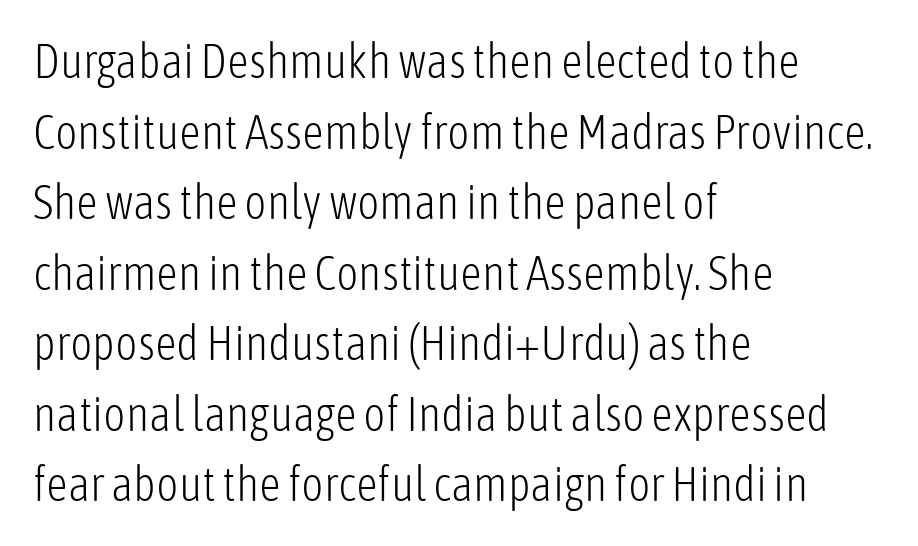
The image shows 48 px light, condensed sans-serif type, upright; set left-aligned, normal line spacing (1.47x), normal letter spacing, not underlined; low stroke contrast and a medium x-height.
